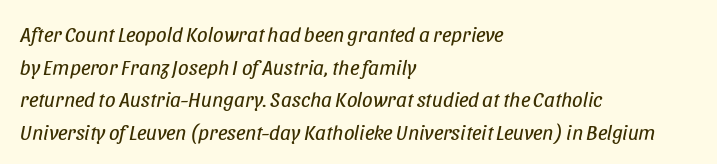
Is the type slanted? Yes — the strokes lean at a clear angle. Rows of type keep a routine distance in the vertical direction. The specimen omits any rule beneath the text block's lines. The font sits on the lighter half of the weight spectrum, regular included. The letters sit at their default tracking, neither squeezed nor spread.
